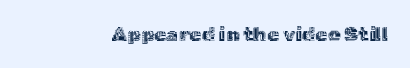
These lines keep a tight, regular rhythm from letter to letter. Unmarked baselines from the first word to the last. Italic: no, the glyphs are upright roman.
